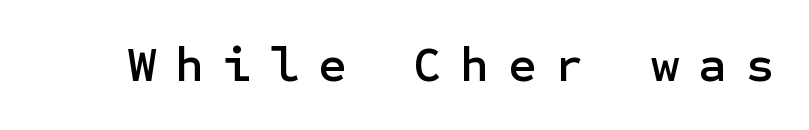
{"serif": "no", "italic": "no", "width": "normal", "stroke_contrast": "low", "x_height": "medium", "underline": "no", "letter_spacing": "wide", "letter_spacing_em": 0.39, "glyph_px": 49}
